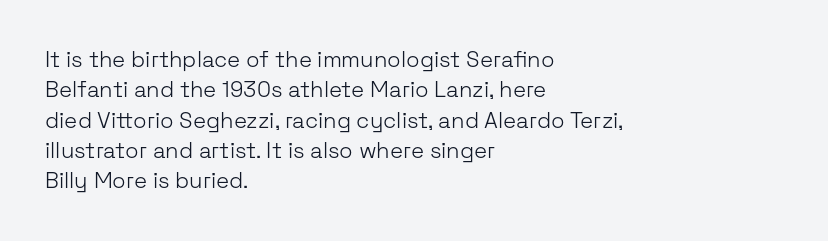
The image shows 22 px text type, upright; set left-aligned, normal line spacing (1.38x), normal letter spacing, not underlined.
